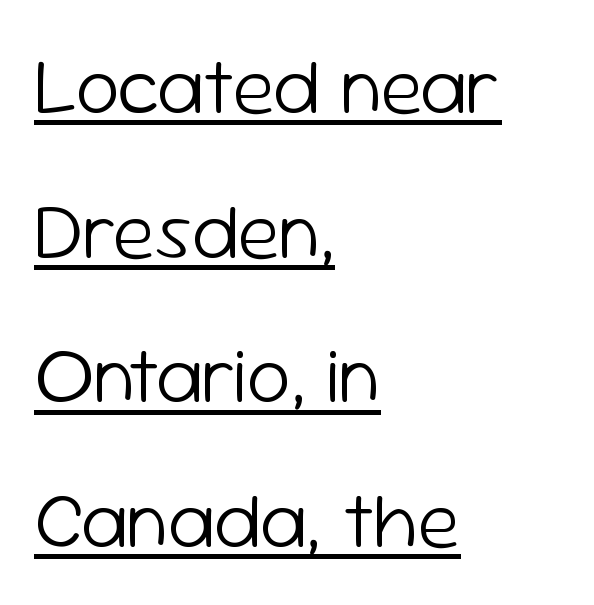
The image shows 79 px light sans-serif type, upright; set left-aligned, line spacing 1.83x, normal letter spacing, underlined; low stroke contrast and a medium x-height.
